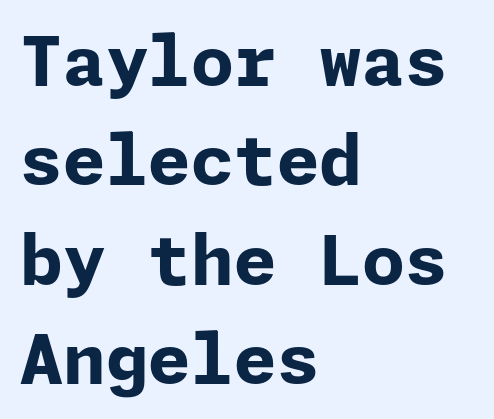
Q: Is the text bold? A: Yes.
Q: Is the text italic (slanted)? A: No, it is upright.
Q: Is the typeface a serif or a sans-serif typeface? A: Sans-serif.
Q: Is the text underlined? A: No.
Q: How is the paragraph aligned? A: Left-aligned.
Q: Is the spacing between letters normal or unusually wide? A: Normal.
Q: Is the spacing between lines tight, normal or loose? A: Normal.
Q: Width (condensed, normal, or wide)? A: Normal.
Q: Stroke contrast? A: Low.
Q: x-height? A: Medium.
